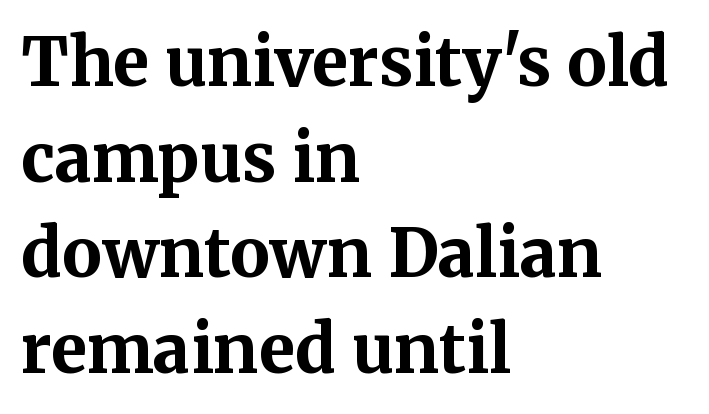
The image shows 66 px bold serif type, upright; set left-aligned, normal line spacing (1.45x), normal letter spacing, not underlined; medium stroke contrast and a medium x-height.
